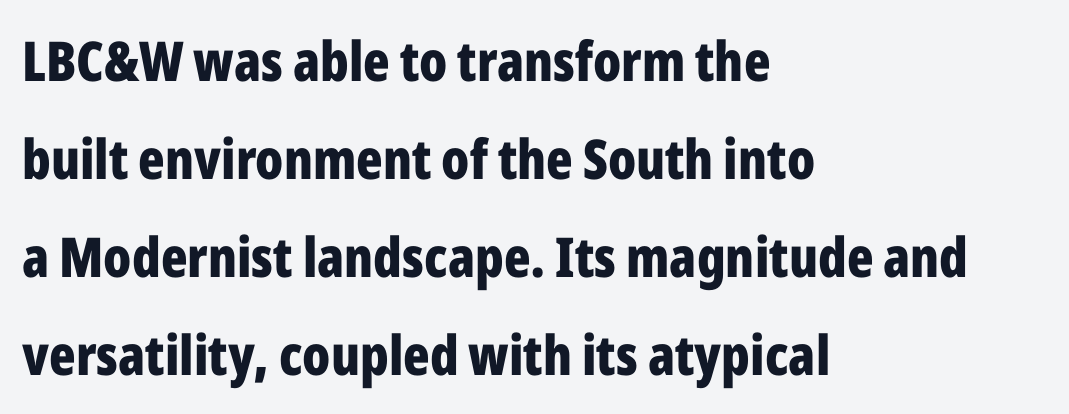
Q: Is the text bold? A: Yes.
Q: Is the text italic (slanted)? A: No, it is upright.
Q: Is the typeface a serif or a sans-serif typeface? A: Sans-serif.
Q: Is the text underlined? A: No.
Q: How is the paragraph aligned? A: Left-aligned.
Q: Is the spacing between letters normal or unusually wide? A: Normal.
Q: Width (condensed, normal, or wide)? A: Condensed.
Q: Stroke contrast? A: Low.
Q: x-height? A: Medium.
Q: Monospaced? A: No.
